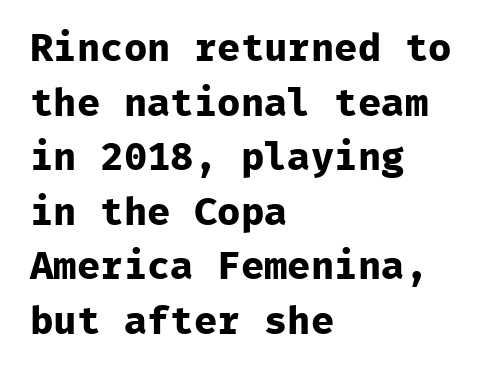
The image shows 39 px bold sans-serif type, upright, monospaced; set left-aligned, normal line spacing (1.4x), normal letter spacing, not underlined; low stroke contrast and a medium x-height.
